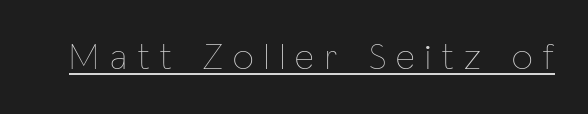
{"italic": "no", "bold": "no", "weight": "thin", "width": "condensed", "stroke_contrast": "low", "x_height": "medium", "monospaced": "no", "underline": "yes", "letter_spacing": "wide", "letter_spacing_em": 0.29, "glyph_px": 37}
